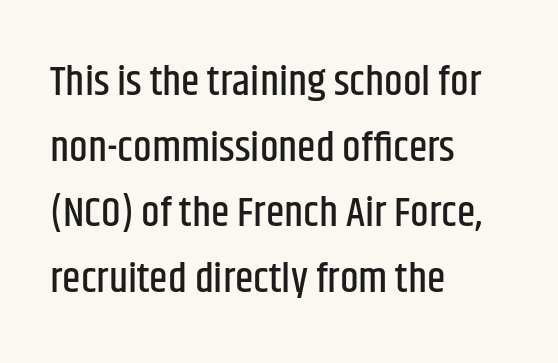
Q: Is the text italic (slanted)? A: No, it is upright.
Q: Is the typeface a serif or a sans-serif typeface? A: Sans-serif.
Q: Is the text underlined? A: No.
Q: How is the paragraph aligned? A: Left-aligned.
Q: Is the spacing between letters normal or unusually wide? A: Normal.
Q: Is the spacing between lines tight, normal or loose? A: Normal.
Q: Width (condensed, normal, or wide)? A: Condensed.
Q: Stroke contrast? A: Low.
Q: x-height? A: Large.
Q: Monospaced? A: No.
